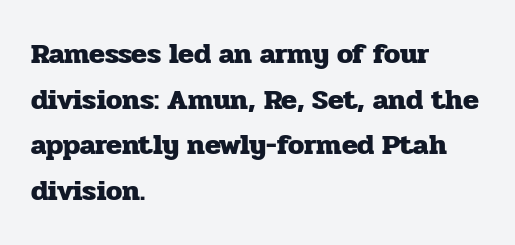
{"serif": "yes", "italic": "no", "bold": "yes", "weight": "heavy", "width": "normal", "stroke_contrast": "low", "x_height": "medium", "monospaced": "no", "underline": "no", "align": "left", "line_spacing": "normal", "line_spacing_ratio": 1.57, "letter_spacing": "normal", "letter_spacing_em": 0.0, "glyph_px": 29}
